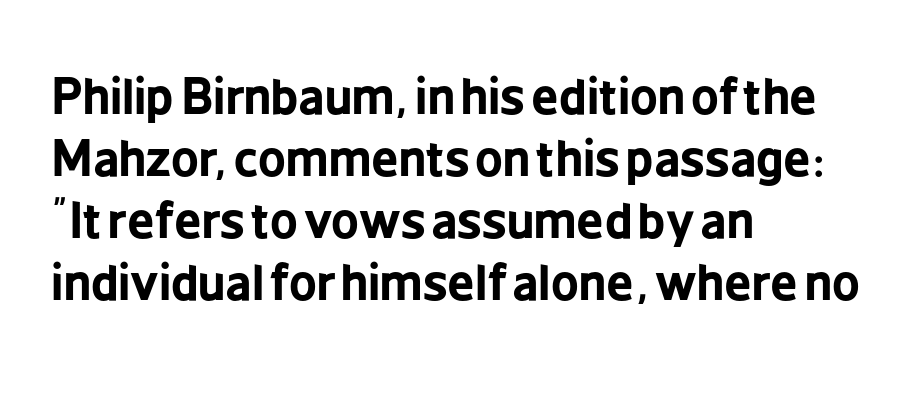
{"serif": "no", "italic": "no", "bold": "yes", "weight": "bold", "width": "condensed", "stroke_contrast": "low", "x_height": "medium", "monospaced": "no", "underline": "no", "align": "left", "line_spacing": "normal", "line_spacing_ratio": 1.29, "letter_spacing": "normal", "letter_spacing_em": 0.0, "glyph_px": 48}
